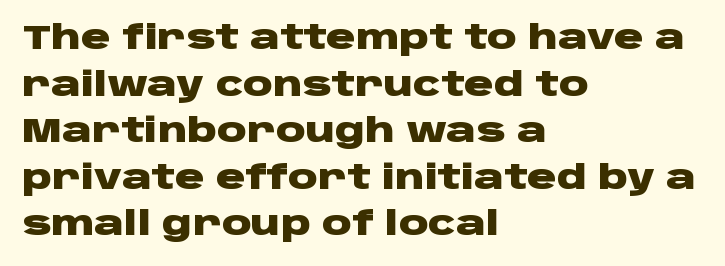
The image shows 33 px heavy, wide sans-serif type, upright; set left-aligned, normal line spacing (1.41x), normal letter spacing, not underlined; low stroke contrast and a large x-height.
